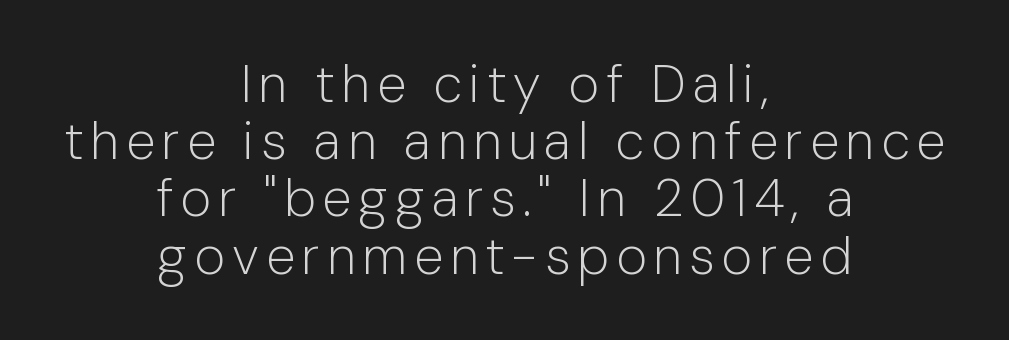
The font sits on the lighter half of the weight spectrum, regular included. Every stem runs plumb, perpendicular to the baseline. Typographically, this falls in the sans-serif category. The strip under each line holds only bare page. The line-height multiplier appears low, near solid setting. The paragraph shown floats in the horizontal middle.
